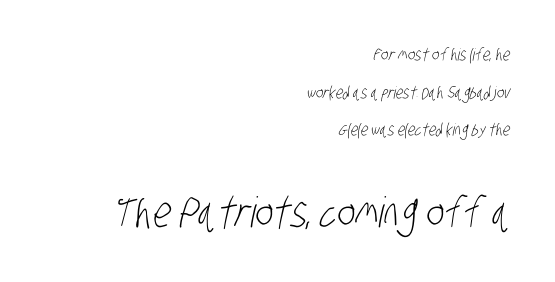
The image shows 42 px light, condensed sans-serif type; set right-aligned, loose line spacing (2.21x), normal letter spacing, not underlined; the second (bottom) block is 2.47x larger; low stroke contrast and a large x-height.
